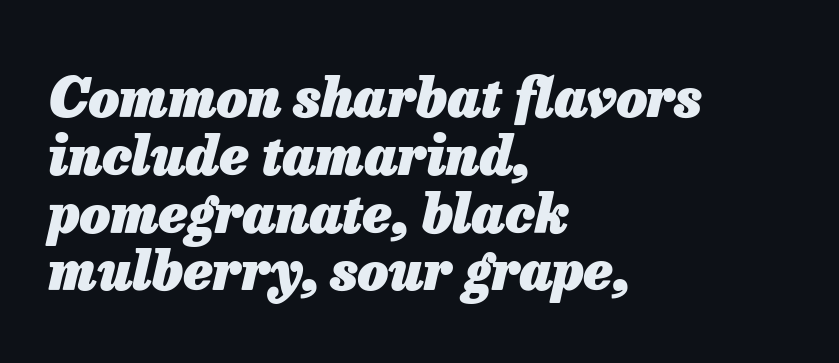
The image shows 54 px heavy type, italic (leaning right); set left-aligned, tight line spacing (1.07x), normal letter spacing, not underlined; low stroke contrast and a medium x-height.
